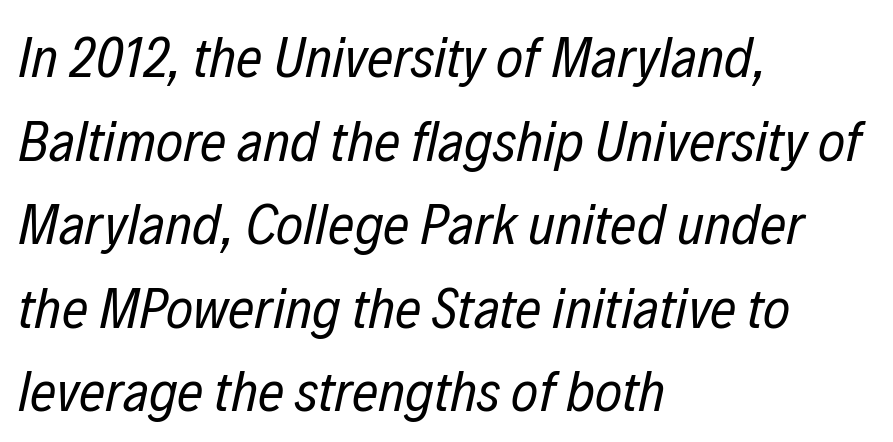
Q: Is the text bold? A: No.
Q: Is the text italic (slanted)? A: Yes, it leans right by about 12 degrees.
Q: Is the text underlined? A: No.
Q: How is the paragraph aligned? A: Left-aligned.
Q: Is the spacing between letters normal or unusually wide? A: Normal.
Q: Is the spacing between lines tight, normal or loose? A: Normal.
Q: Width (condensed, normal, or wide)? A: Condensed.
Q: Stroke contrast? A: Low.
Q: x-height? A: Medium.
Q: Monospaced? A: No.
